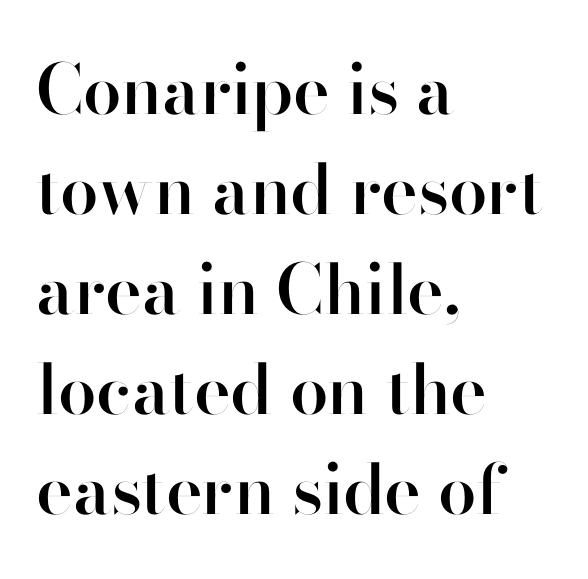
Every letter is mildly thick-stroked: semibold rather than bold. Varying glyph widths throughout — classic text-font behaviour. Regarding leading, the lines here are spaced in the standard way. In terms of letterspacing, this is plain default setting. These lines stack with their left ends in a neat column. The type sits square on the baseline with zero lean.
